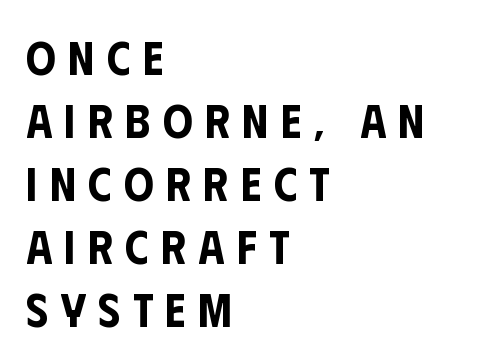
Q: Is the text italic (slanted)? A: No, it is upright.
Q: Is the typeface a serif or a sans-serif typeface? A: Sans-serif.
Q: Is the text underlined? A: No.
Q: How is the paragraph aligned? A: Left-aligned.
Q: Is the spacing between letters normal or unusually wide? A: Unusually wide.
Q: Is the spacing between lines tight, normal or loose? A: Normal.
Q: Width (condensed, normal, or wide)? A: Condensed.
Q: Stroke contrast? A: Low.
Q: x-height? A: Large.
Q: Monospaced? A: No.
